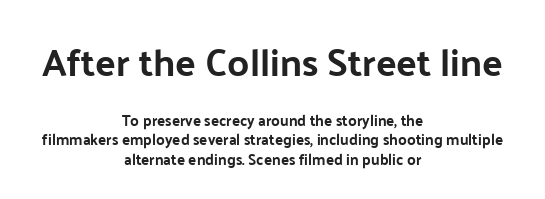
Q: Is the text italic (slanted)? A: No, it is upright.
Q: Is the typeface a serif or a sans-serif typeface? A: Sans-serif.
Q: Is the text underlined? A: No.
Q: How is the paragraph aligned? A: Centered.
Q: Is the spacing between letters normal or unusually wide? A: Normal.
Q: Is the spacing between lines tight, normal or loose? A: Normal.
Q: Which block of text is set in a larger size, the first (top) or the second (bottom)? A: The first (top) one.
Q: Width (condensed, normal, or wide)? A: Normal.
Q: Stroke contrast? A: Low.
Q: x-height? A: Medium.
Q: Monospaced? A: No.
